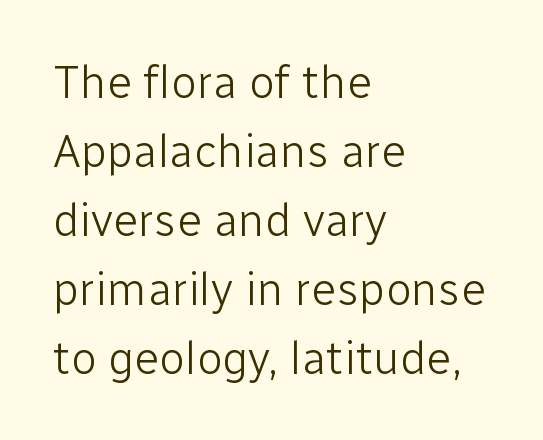
The image shows 47 px light sans-serif type, upright; set left-aligned, normal line spacing (1.47x), normal letter spacing, not underlined; low stroke contrast and a medium x-height.
